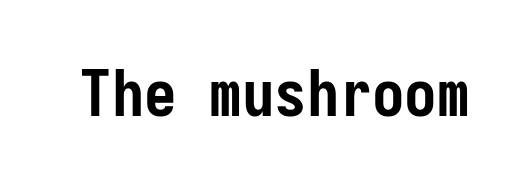
The image shows 65 px semibold, condensed sans-serif type, upright, monospaced; set normal letter spacing, not underlined; low stroke contrast and a medium x-height.
